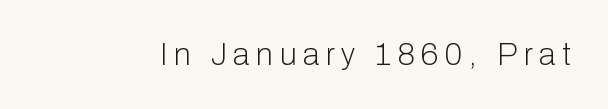
A quiet, ordinary-to-light weight characterises the typeface. Spacing verdict: proportional, widths tailored to each character. No word sits above an underline. Ordinary non-slanted type is in use. Each word looks stretched out because of the extra space between its letters.
